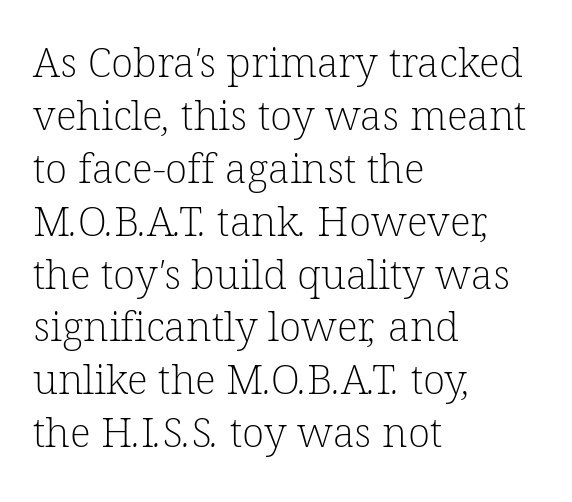
Does extra space separate the letters? No, they use regular spacing. Look at the bottom of the vertical strokes: they flare into serifs here. The typesetting does not lean heavy: it is not bold. The rendering uses natural spacing where letterforms have individual widths. Each new line begins a customary step beneath the previous one. Only glyphs here, with clear space below each row.
